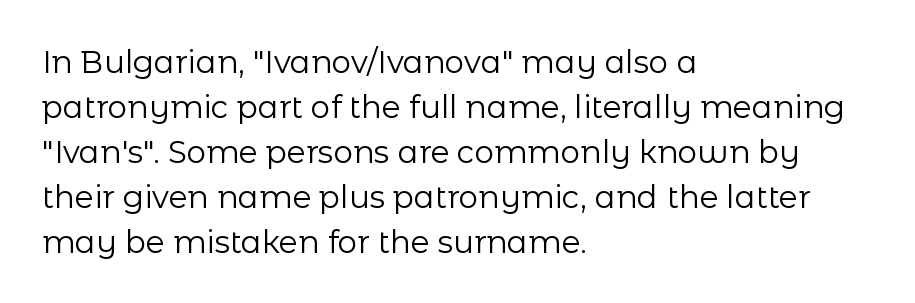
The image shows 31 px regular-weight sans-serif type, upright; set left-aligned, normal line spacing (1.45x), normal letter spacing, not underlined; low stroke contrast and a medium x-height.
